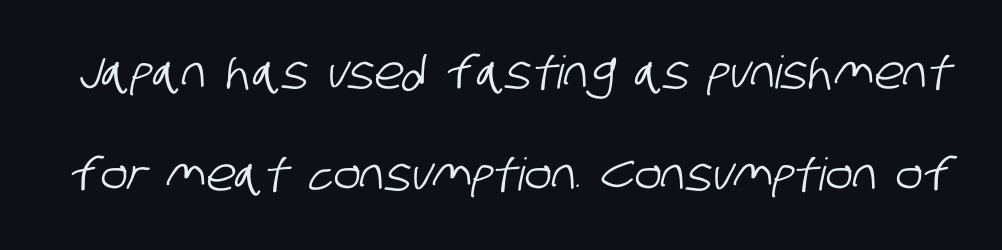
Rule under the text: the space is simply empty. Words appear dense and cohesive because spacing is normal. Here the designer chose a conventional face with non-uniform glyph widths. Leading: increased. The typeface chosen for these lines omits serifs.
